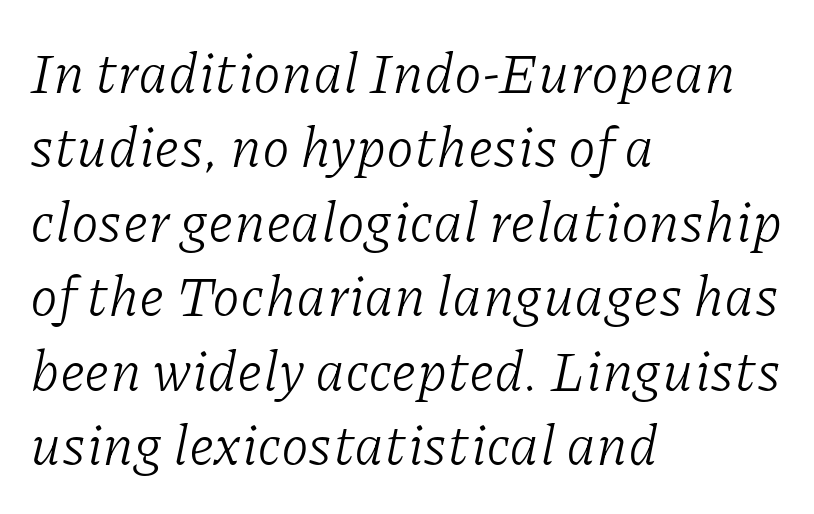
Q: Is the text bold? A: No.
Q: Is the text italic (slanted)? A: Yes, it leans right by about 11 degrees.
Q: Is the typeface a serif or a sans-serif typeface? A: Serif.
Q: Is the text underlined? A: No.
Q: How is the paragraph aligned? A: Left-aligned.
Q: Is the spacing between letters normal or unusually wide? A: Normal.
Q: Is the spacing between lines tight, normal or loose? A: Normal.
Q: Width (condensed, normal, or wide)? A: Normal.
Q: Stroke contrast? A: Low.
Q: x-height? A: Medium.
Q: Monospaced? A: No.
